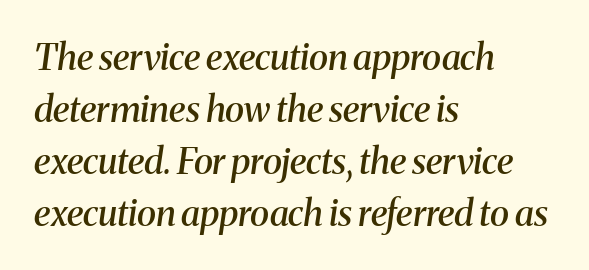
{"serif": "yes", "italic": "yes", "lean": "right", "slant_degrees": 8, "bold": "semi", "weight": "semibold", "width": "normal", "stroke_contrast": "medium", "x_height": "medium", "monospaced": "no", "underline": "no", "align": "left", "line_spacing": "normal", "line_spacing_ratio": 1.44, "letter_spacing": "normal", "letter_spacing_em": 0.0, "glyph_px": 36}
